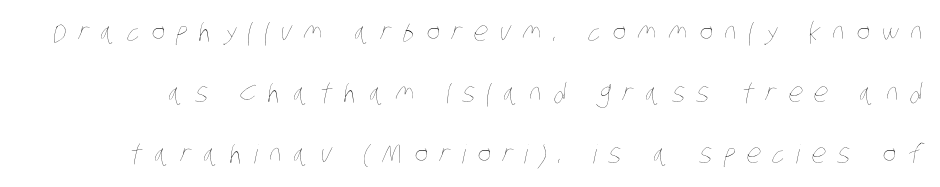
The image shows 26 px text type; set loose line spacing (2.34x), unusually wide letter spacing (+0.45 em), not underlined.
